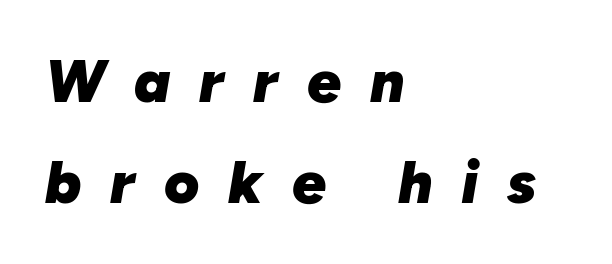
The image shows 60 px heavy type, italic (leaning right); set left-aligned, normal line spacing (1.69x), unusually wide letter spacing (+0.48 em), not underlined; low stroke contrast and a medium x-height.
